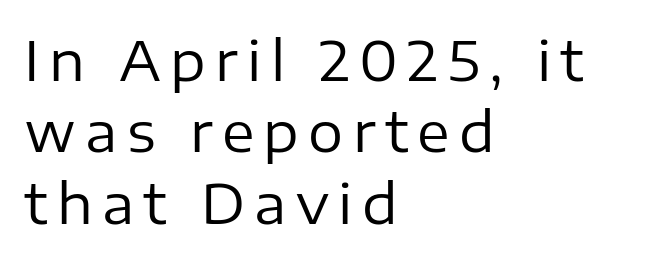
Q: Is the text bold? A: No.
Q: Is the text italic (slanted)? A: No, it is upright.
Q: Is the typeface a serif or a sans-serif typeface? A: Sans-serif.
Q: Is the text underlined? A: No.
Q: How is the paragraph aligned? A: Left-aligned.
Q: Is the spacing between lines tight, normal or loose? A: Normal.
Q: Width (condensed, normal, or wide)? A: Normal.
Q: Stroke contrast? A: Low.
Q: x-height? A: Medium.
Q: Monospaced? A: No.
